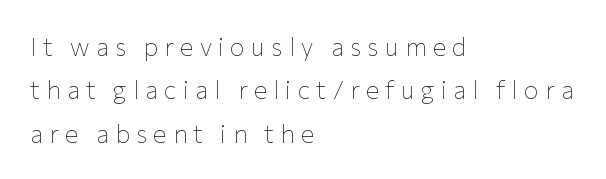
The image shows 25 px text type, upright; set left-aligned, line spacing 1.74x, unusually wide letter spacing (+0.25 em), not underlined.
